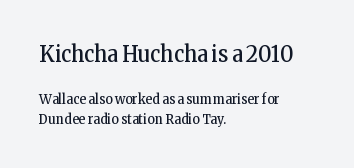
{"italic": "no", "bold": "no", "underline": "no", "align": "left", "line_spacing": "normal", "line_spacing_ratio": 1.43, "letter_spacing": "normal", "letter_spacing_em": 0.0, "larger_block": "first", "size_ratio": 1.64, "glyph_px": 23}
